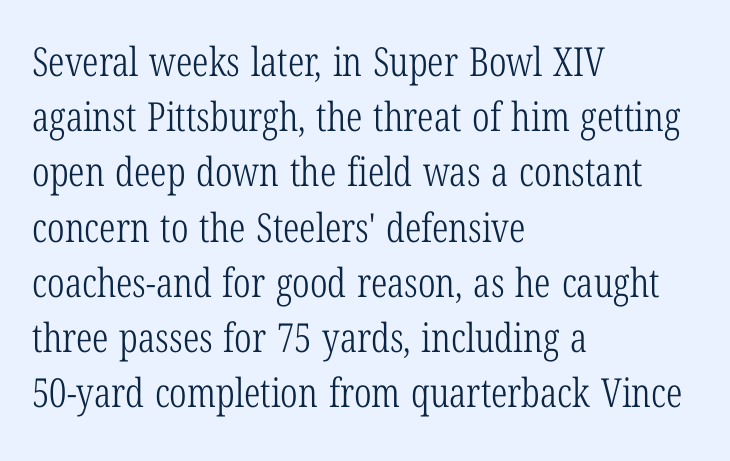
Q: Is the text bold? A: No.
Q: Is the text italic (slanted)? A: No, it is upright.
Q: Is the typeface a serif or a sans-serif typeface? A: Serif.
Q: Is the text underlined? A: No.
Q: How is the paragraph aligned? A: Left-aligned.
Q: Is the spacing between letters normal or unusually wide? A: Normal.
Q: Is the spacing between lines tight, normal or loose? A: Normal.
Q: Width (condensed, normal, or wide)? A: Condensed.
Q: Stroke contrast? A: Low.
Q: x-height? A: Medium.
Q: Monospaced? A: No.
